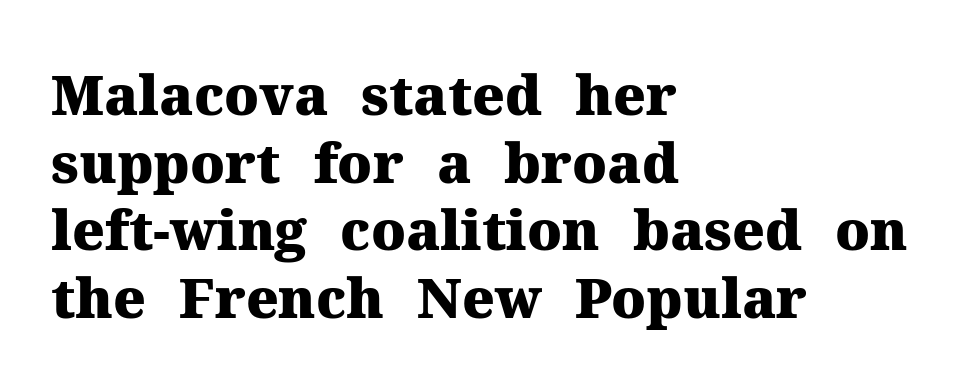
Q: Is the text bold? A: Yes.
Q: Is the text italic (slanted)? A: No, it is upright.
Q: Is the typeface a serif or a sans-serif typeface? A: Serif.
Q: Is the text underlined? A: No.
Q: How is the paragraph aligned? A: Left-aligned.
Q: Is the spacing between letters normal or unusually wide? A: Normal.
Q: Width (condensed, normal, or wide)? A: Normal.
Q: Stroke contrast? A: Medium.
Q: x-height? A: Medium.
Q: Monospaced? A: No.
